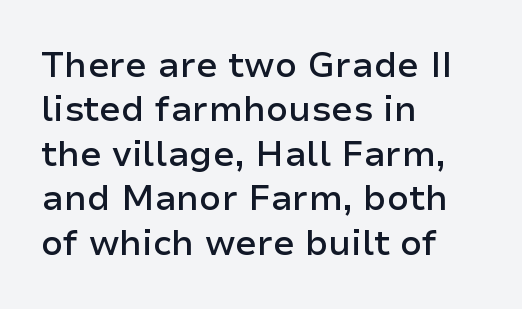
In CSS terms this would be text-align: left. The passage shown is semibold, sitting just below true bold. The typeface chosen for these lines omits serifs. Glance below the letters and you will spot only blank space.
